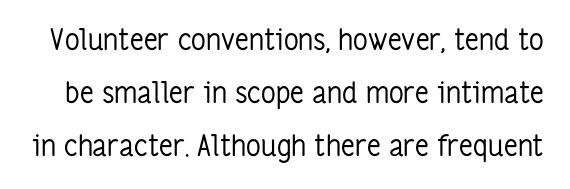
The lettering holds an erect, upright posture throughout. The font sits on the lighter half of the weight spectrum, regular included. Short note: letters normally spaced. The typeface chosen for these lines omits serifs. The passage shown is typed in a proportional face where columns would drift. Descender tails drop into unmarked territory.
